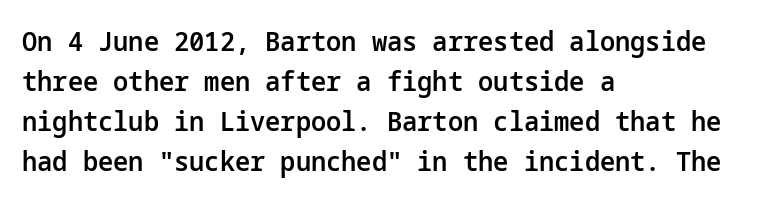
{"italic": "no", "bold": "semi", "underline": "no", "align": "left", "line_spacing": "normal", "line_spacing_ratio": 1.48, "letter_spacing": "normal", "letter_spacing_em": 0.0, "glyph_px": 27}
